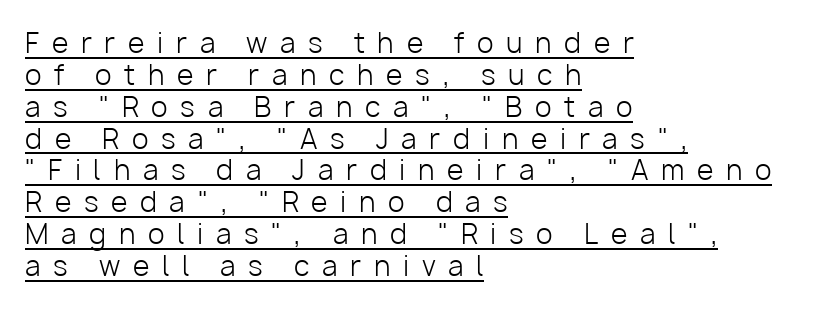
{"italic": "no", "bold": "no", "underline": "yes", "align": "left", "line_spacing_ratio": 1.18, "letter_spacing": "wide", "letter_spacing_em": 0.47, "glyph_px": 27}
